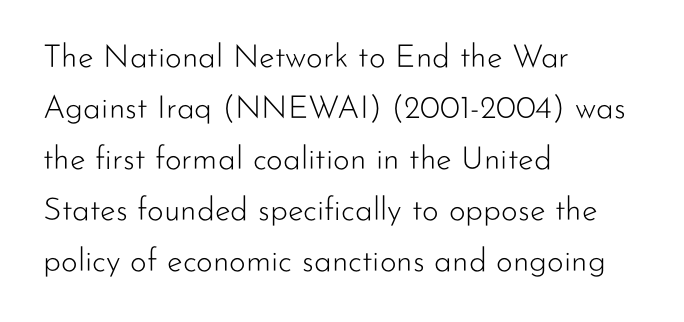
Bare-footed words on every line. This rendering uses left alignment, leaving the right contour irregular. In terms of leading, this rendering sits right in the middle. Does the type have serifs? No, each stem ends abruptly. The face used here is rendered with its standard letterfit.
